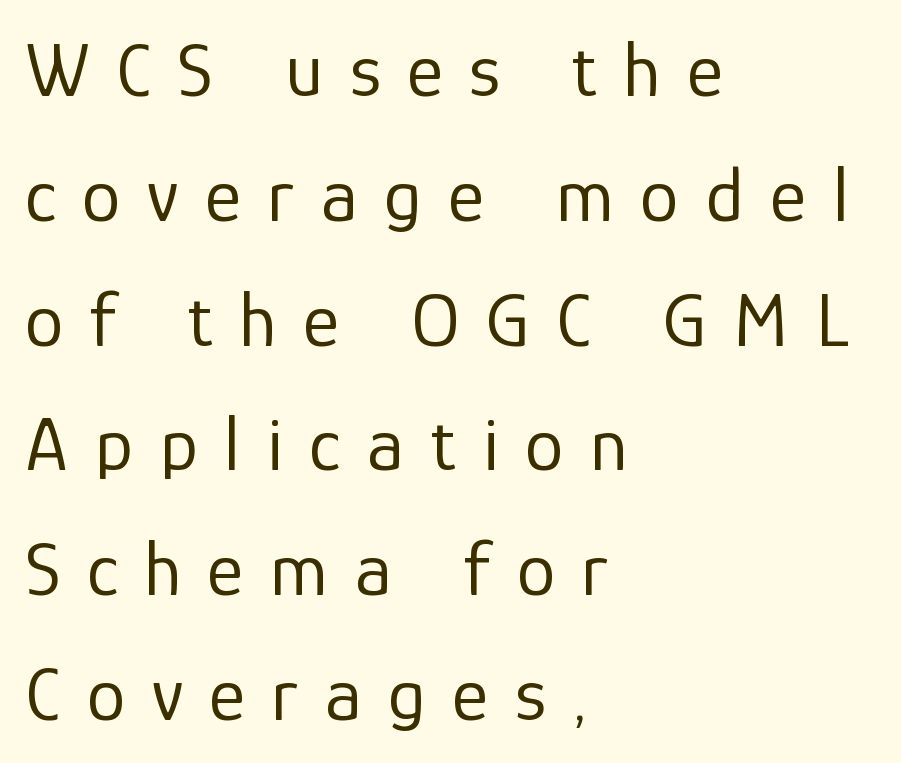
Students, note that the glyphs here are deliberately spaced far apart. Descenders hang freely into open space. Stems and bowls with no extra thickness — not bold. A student would call this left alignment; a typographer would say flush left, rag right. The face used here is proportionally spaced, like ordinary book or web type.
